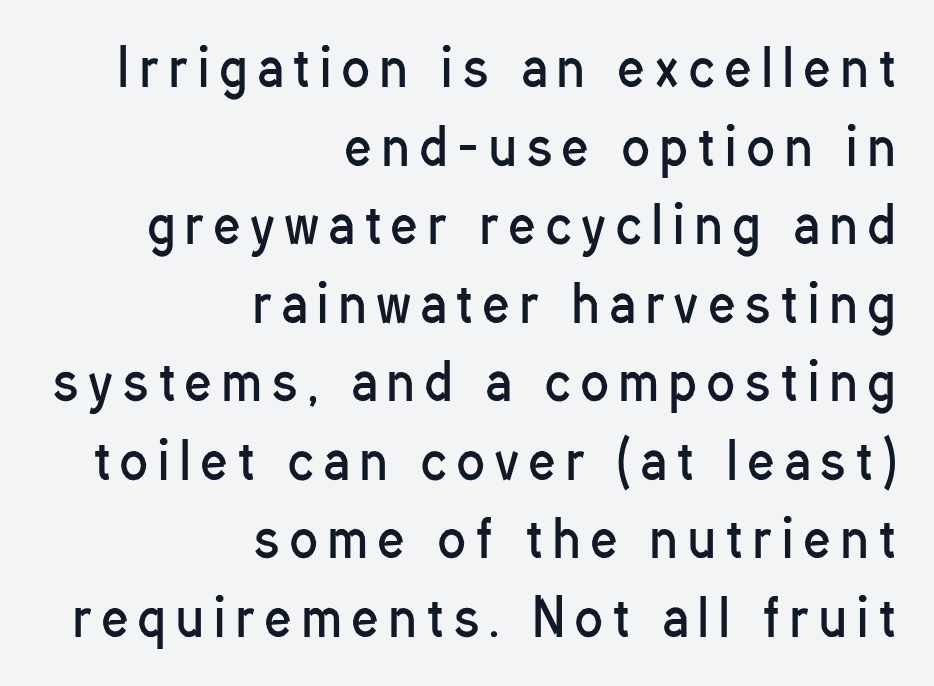
The image shows 51 px regular-weight, condensed sans-serif type, upright; set right-aligned, normal line spacing (1.54x), unusually wide letter spacing (+0.21 em), not underlined; low stroke contrast and a medium x-height.
